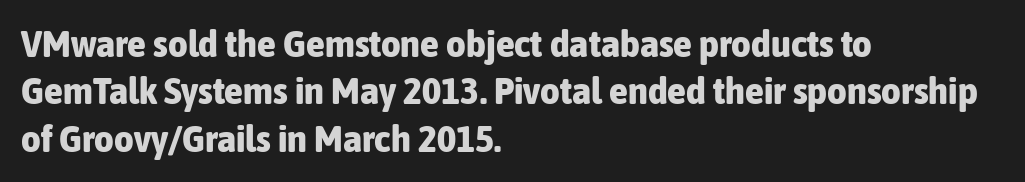
Alignment: flush left. Style check: upright. Do the characters align in a grid? No, the font is proportional. Vertically, the passage feels balanced, rows spaced as you'd expect. The rendering uses a bold face; every stroke is thick and dark. Nothing sits at the stroke ends, so this counts as sans-serif.
